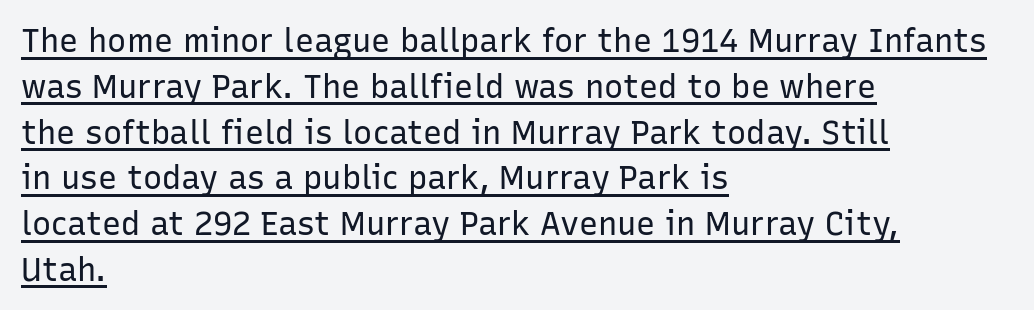
The image shows 32 px regular-weight sans-serif type, upright; set left-aligned, normal line spacing (1.43x), normal letter spacing, underlined; low stroke contrast and a medium x-height.
